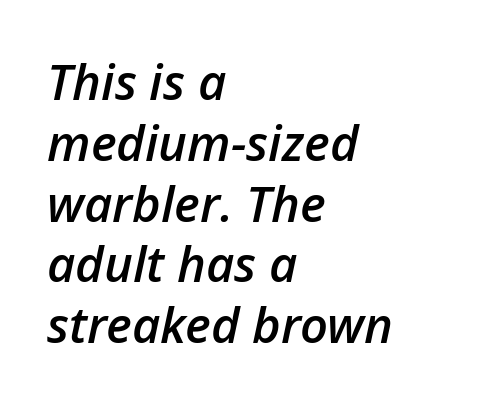
Quick note: italic. Each letter keeps its own natural width here, so spacing adapts to shape. The gap between lines stays unmarked. The glyphs have the mass of a demibold cut, below bold. Caption: multi-line text, flush left, ragged right.
